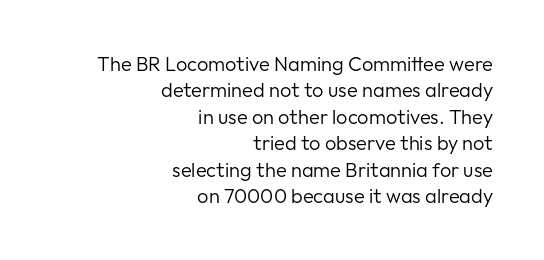
The image shows 20 px text type, upright; set right-aligned, normal line spacing (1.32x), normal letter spacing, not underlined.
